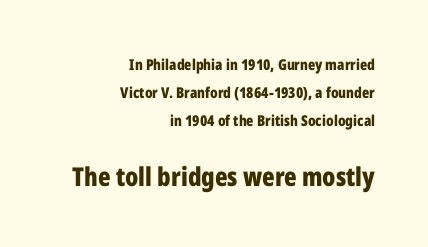
{"italic": "no", "bold": "yes", "underline": "no", "align": "right", "line_spacing_ratio": 1.87, "letter_spacing": "normal", "letter_spacing_em": 0.0, "larger_block": "second", "size_ratio": 1.73, "glyph_px": 26}
